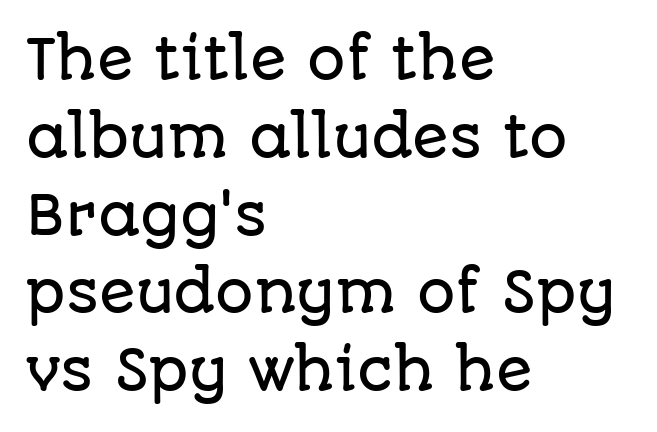
The image shows 54 px sans-serif type, upright; set left-aligned, normal line spacing (1.44x), normal letter spacing, not underlined; low stroke contrast and a large x-height.
